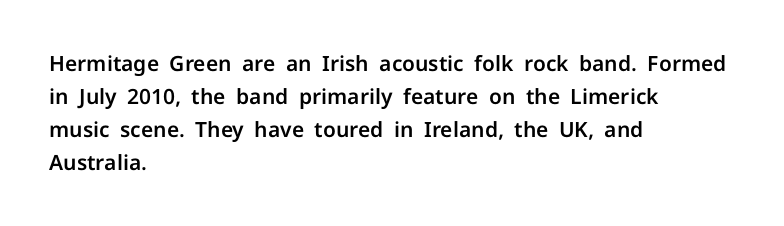
{"italic": "no", "underline": "no", "align": "left", "line_spacing": "normal", "line_spacing_ratio": 1.57, "letter_spacing": "normal", "letter_spacing_em": 0.0, "glyph_px": 21}
